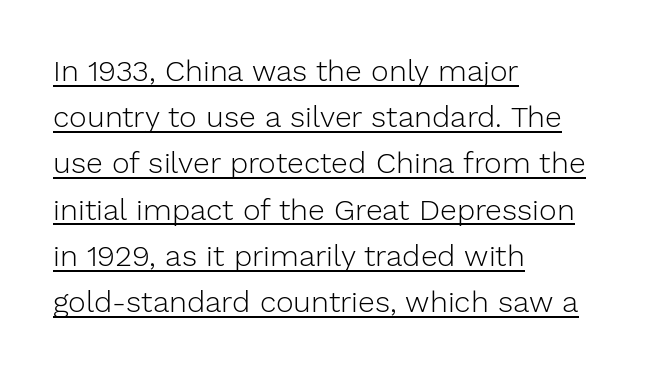
{"serif": "no", "italic": "no", "bold": "no", "weight": "light", "width": "normal", "stroke_contrast": "low", "x_height": "medium", "monospaced": "no", "underline": "yes", "align": "left", "line_spacing": "normal", "line_spacing_ratio": 1.54, "letter_spacing": "normal", "letter_spacing_em": 0.0, "glyph_px": 30}
